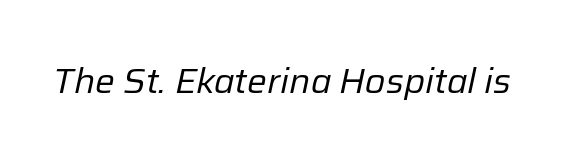
Q: Is the text bold? A: No.
Q: Is the text italic (slanted)? A: Yes, it leans right by about 12 degrees.
Q: Is the text underlined? A: No.
Q: Is the spacing between letters normal or unusually wide? A: Normal.
Q: Width (condensed, normal, or wide)? A: Normal.
Q: Stroke contrast? A: Low.
Q: x-height? A: Medium.
Q: Monospaced? A: No.
